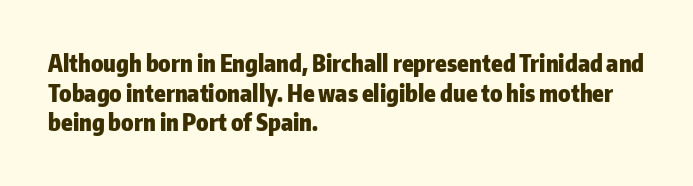
The image shows 23 px bold type, upright; set left-aligned, normal line spacing (1.29x), normal letter spacing, not underlined.
